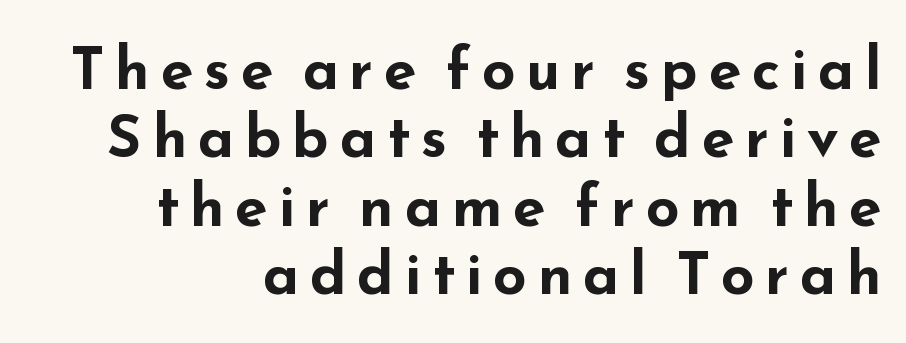
Q: Is the text bold? A: Yes.
Q: Is the text italic (slanted)? A: No, it is upright.
Q: Is the typeface a serif or a sans-serif typeface? A: Sans-serif.
Q: Is the text underlined? A: No.
Q: How is the paragraph aligned? A: Right-aligned.
Q: Width (condensed, normal, or wide)? A: Wide.
Q: Stroke contrast? A: Low.
Q: x-height? A: Small.
Q: Monospaced? A: No.
